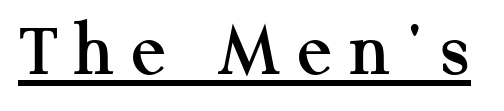
Q: Is the text italic (slanted)? A: No, it is upright.
Q: Is the typeface a serif or a sans-serif typeface? A: Serif.
Q: Is the text underlined? A: Yes.
Q: Is the spacing between letters normal or unusually wide? A: Unusually wide.
Q: Width (condensed, normal, or wide)? A: Normal.
Q: Stroke contrast? A: Medium.
Q: x-height? A: Medium.
Q: Monospaced? A: No.
